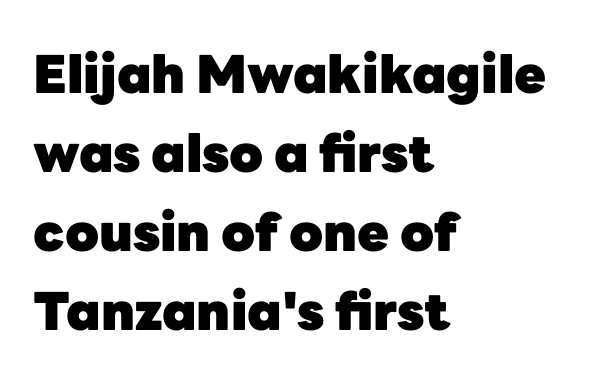
Q: Is the text bold? A: Yes.
Q: Is the text italic (slanted)? A: No, it is upright.
Q: Is the typeface a serif or a sans-serif typeface? A: Sans-serif.
Q: Is the text underlined? A: No.
Q: How is the paragraph aligned? A: Left-aligned.
Q: Is the spacing between letters normal or unusually wide? A: Normal.
Q: Is the spacing between lines tight, normal or loose? A: Normal.
Q: Width (condensed, normal, or wide)? A: Normal.
Q: Stroke contrast? A: Low.
Q: x-height? A: Medium.
Q: Monospaced? A: No.
